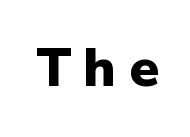
The image shows 53 px heavy sans-serif type, upright; set unusually wide letter spacing (+0.25 em), not underlined; low stroke contrast and a medium x-height.
